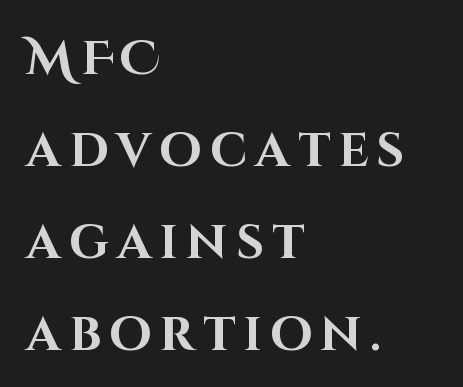
The image shows 48 px bold sans-serif type, upright; set left-aligned, loose line spacing (1.92x), not underlined; high stroke contrast and a large x-height.
